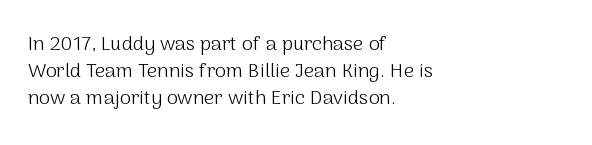
The text block is weighted toward the left margin, trailing off unevenly rightward. Summary of vertical rhythm: regular, with standard interline spacing. Spacing between characters is what you'd get straight out of the box. The letterforms sit at book weight or below.
